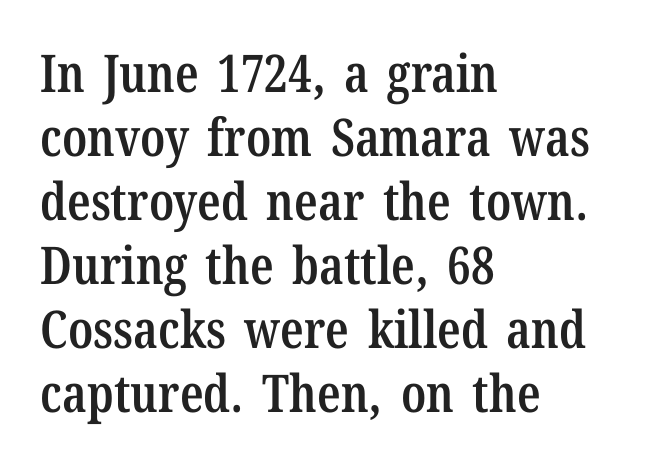
Q: Is the text bold? A: Semi-bold.
Q: Is the text italic (slanted)? A: No, it is upright.
Q: Is the typeface a serif or a sans-serif typeface? A: Serif.
Q: Is the text underlined? A: No.
Q: How is the paragraph aligned? A: Left-aligned.
Q: Is the spacing between letters normal or unusually wide? A: Normal.
Q: Width (condensed, normal, or wide)? A: Condensed.
Q: Stroke contrast? A: Low.
Q: x-height? A: Medium.
Q: Monospaced? A: No.
